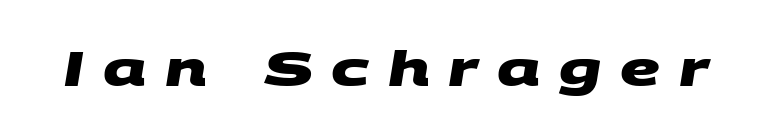
Stroke terminals: plain, sans-serif. The passage shown is not underscored anywhere. These lines carry a lot of weight — the face is fully bold. Students, note that the glyphs here are deliberately spaced far apart. Note the varied advance widths — an 'i' is clearly narrower than an 'm'.
